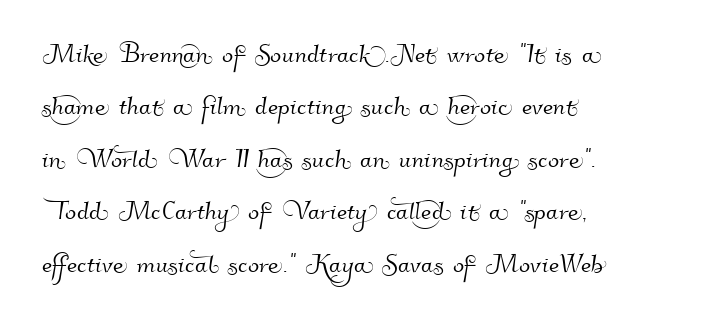
Q: Is the typeface a serif or a sans-serif typeface? A: Sans-serif.
Q: Is the text underlined? A: No.
Q: How is the paragraph aligned? A: Left-aligned.
Q: Is the spacing between letters normal or unusually wide? A: Normal.
Q: Is the spacing between lines tight, normal or loose? A: Normal.
Q: Width (condensed, normal, or wide)? A: Normal.
Q: Stroke contrast? A: High.
Q: x-height? A: Small.
Q: Monospaced? A: No.
